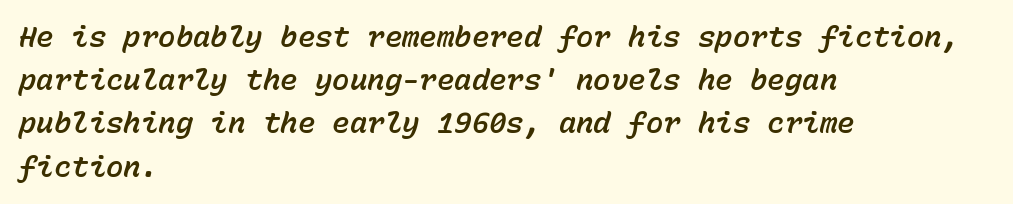
The image shows 29 px text type, italic (leaning right), monospaced; set left-aligned, normal line spacing (1.49x), normal letter spacing, not underlined; low stroke contrast and a medium x-height.
